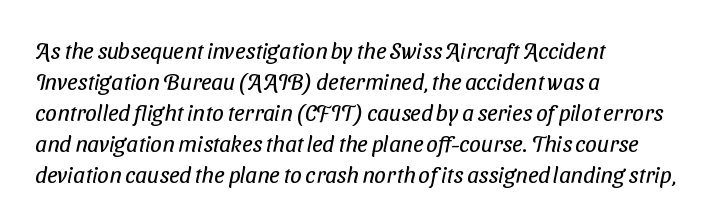
{"bold": "no", "underline": "no", "align": "left", "line_spacing": "normal", "line_spacing_ratio": 1.35, "letter_spacing": "normal", "letter_spacing_em": 0.0, "glyph_px": 23}
